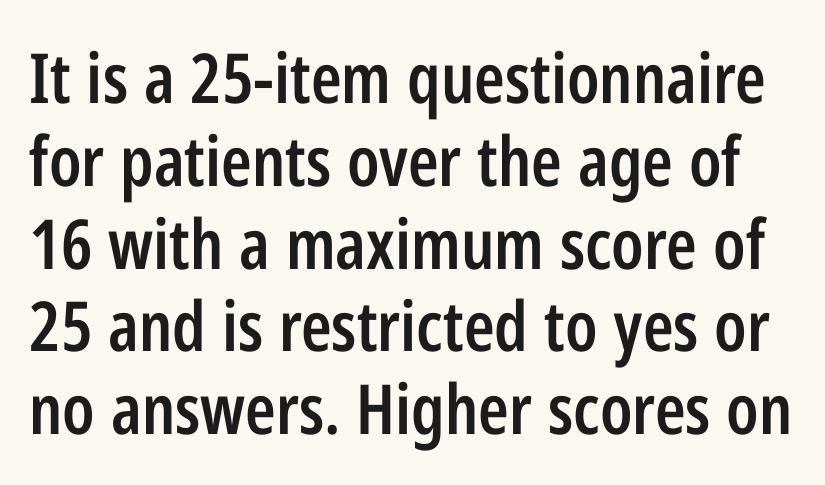
The image shows 69 px semibold, condensed sans-serif type, upright; set line spacing 1.2x, normal letter spacing, not underlined; low stroke contrast and a medium x-height.
